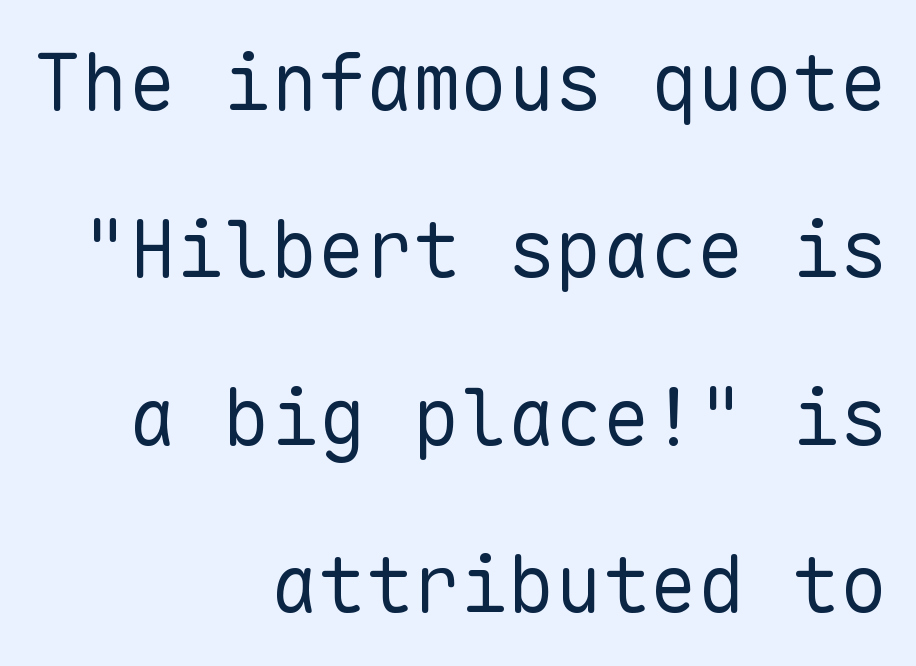
{"serif": "no", "italic": "no", "bold": "no", "weight": "regular", "width": "normal", "stroke_contrast": "low", "x_height": "medium", "monospaced": "yes", "underline": "no", "align": "right", "line_spacing": "loose", "line_spacing_ratio": 2.12, "letter_spacing": "normal", "letter_spacing_em": 0.0, "glyph_px": 79}
